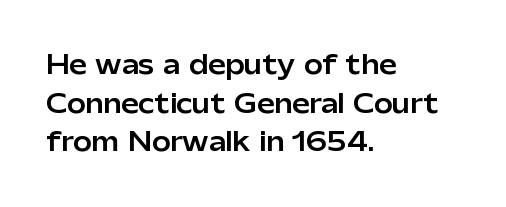
The image shows 25 px text type, upright; set left-aligned, normal line spacing (1.55x), normal letter spacing, not underlined.
